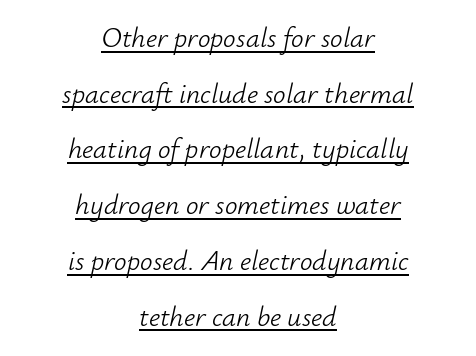
The cut favours lightness, reaching ordinary text weight at its darkest. The typesetter has applied underlining to the passage shown. Loosely led — the rows are spread out. Casual observation: everything's sitting right in the middle. The passage shown is typed in a proportional face where columns would drift. Is the type slanted? Yes — the strokes lean at a clear angle.
